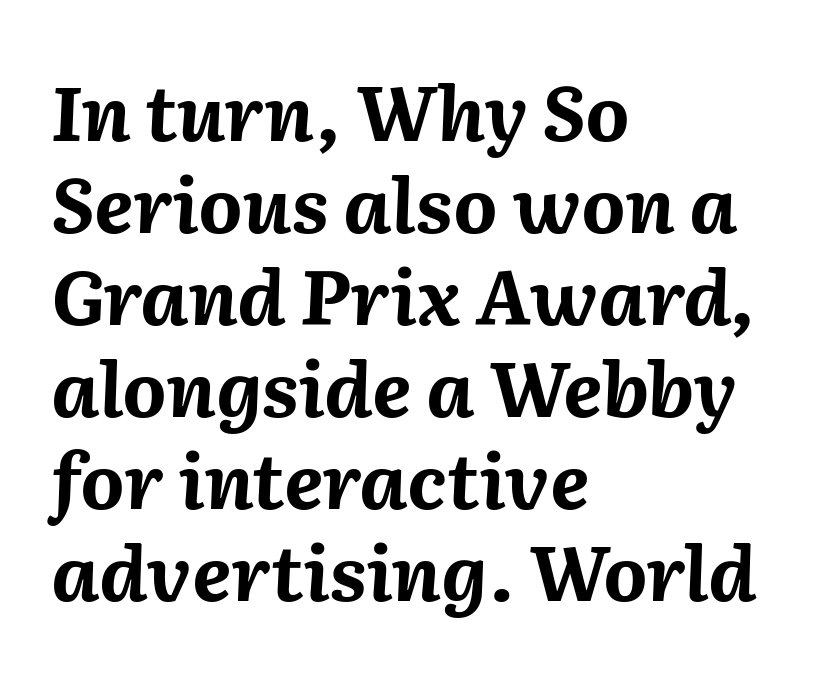
The tracking reads as untouched default to a designer's eye. A typesetter would call this proportional, since set widths differ per character. Emphasis by weight is at full strength: bold. Unmarked baselines from the first word to the last. In terms of posture, this sample is oblique. Compared with a centered layout, this one pins lines to the left instead.
